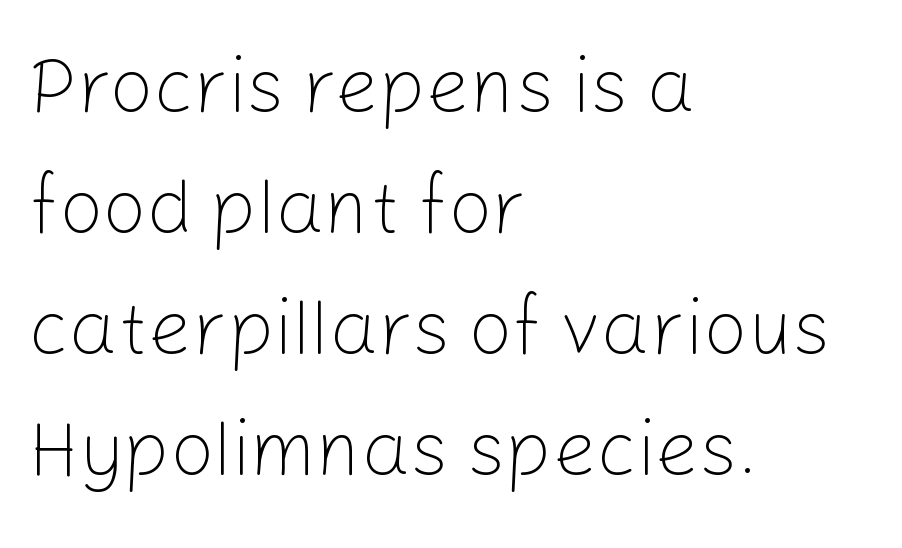
{"serif": "no", "italic": "no", "bold": "no", "weight": "light", "width": "normal", "stroke_contrast": "low", "x_height": "medium", "monospaced": "no", "underline": "no", "align": "left", "line_spacing": "normal", "line_spacing_ratio": 1.57, "letter_spacing": "normal", "letter_spacing_em": 0.0, "glyph_px": 77}
